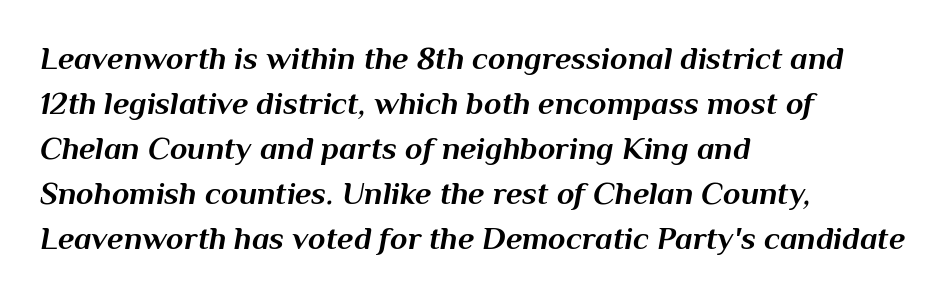
Rows of type keep a routine distance in the vertical direction. Heavy-handed strokes throughout: this text is bold. These lines keep a tight, regular rhythm from letter to letter. A classic flush-left, rag-right setting is used for this passage. Proportional: the letters do not fall into vertical columns. The string is rendered with underlining switched off.
